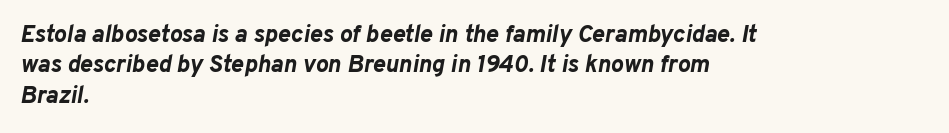
The image shows 24 px bold type, italic (leaning right); set left-aligned, normal line spacing (1.27x), normal letter spacing, not underlined.
